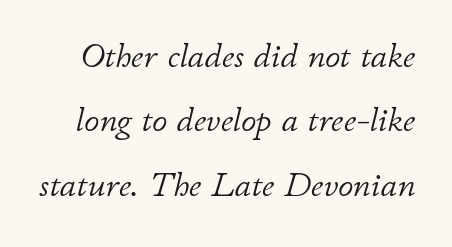
This sample uses an oblique cut, with every glyph tilted off the vertical. The baseline area is clear. Do the characters align in a grid? No, the font is proportional. The face used here is rendered with its standard letterfit.
